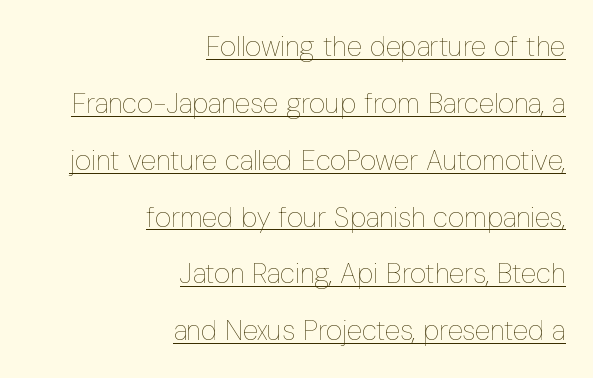
The image shows 28 px thin, condensed type, upright; set right-aligned, loose line spacing (2.03x), normal letter spacing, underlined; low stroke contrast and a medium x-height.
